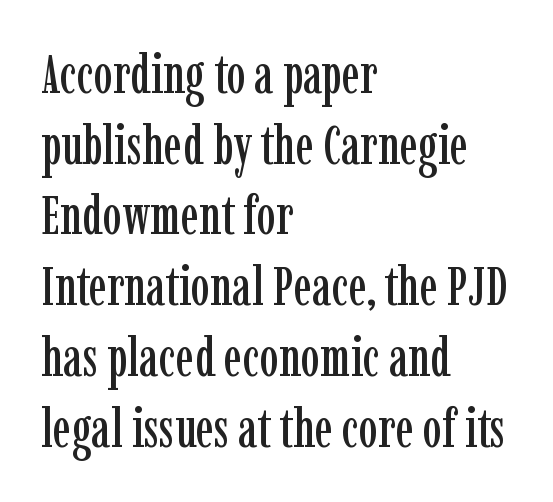
{"serif": "yes", "italic": "no", "width": "condensed", "stroke_contrast": "low", "x_height": "medium", "monospaced": "no", "underline": "no", "align": "left", "line_spacing": "normal", "line_spacing_ratio": 1.31, "letter_spacing": "normal", "letter_spacing_em": 0.0, "glyph_px": 54}
